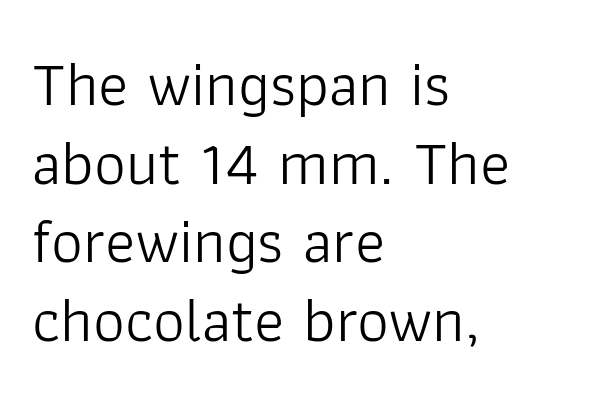
Q: Is the text bold? A: No.
Q: Is the text italic (slanted)? A: No, it is upright.
Q: Is the typeface a serif or a sans-serif typeface? A: Sans-serif.
Q: Is the text underlined? A: No.
Q: How is the paragraph aligned? A: Left-aligned.
Q: Is the spacing between letters normal or unusually wide? A: Normal.
Q: Is the spacing between lines tight, normal or loose? A: Normal.
Q: Width (condensed, normal, or wide)? A: Normal.
Q: Stroke contrast? A: Low.
Q: x-height? A: Medium.
Q: Monospaced? A: No.
